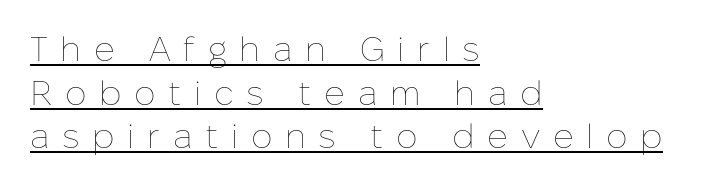
The image shows 34 px thin type, upright; set left-aligned, normal line spacing (1.28x), unusually wide letter spacing (+0.37 em), underlined; low stroke contrast and a medium x-height.
